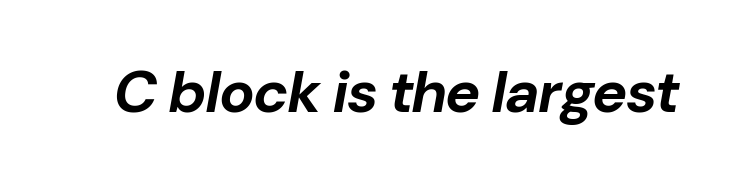
{"italic": "yes", "lean": "right", "slant_degrees": 10, "bold": "yes", "weight": "bold", "width": "normal", "stroke_contrast": "low", "x_height": "medium", "monospaced": "no", "underline": "no", "letter_spacing": "normal", "letter_spacing_em": 0.0, "glyph_px": 59}
